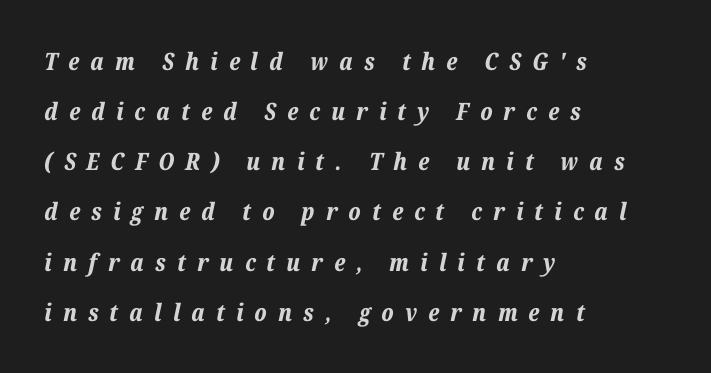
{"italic": "yes", "lean": "right", "slant_degrees": 12, "bold": "yes", "underline": "no", "align": "left", "line_spacing": "loose", "line_spacing_ratio": 2.09, "letter_spacing": "wide", "letter_spacing_em": 0.46, "glyph_px": 24}
